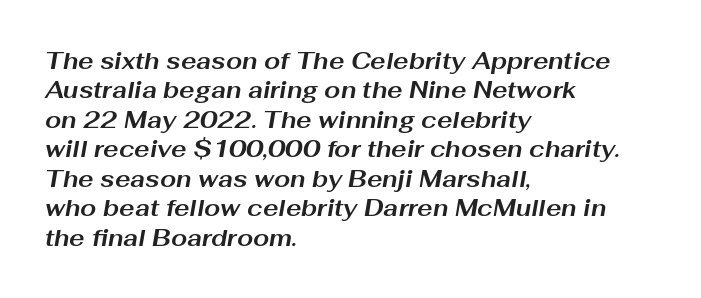
Typeset ragged right — the left edge is the straight one. Vertical spacing — default. Words appear dense and cohesive because spacing is normal. Honestly, there is no underline to notice here at all. This is heavy type, rendered in bold. The text carries the slant typical of an italic or oblique font.
